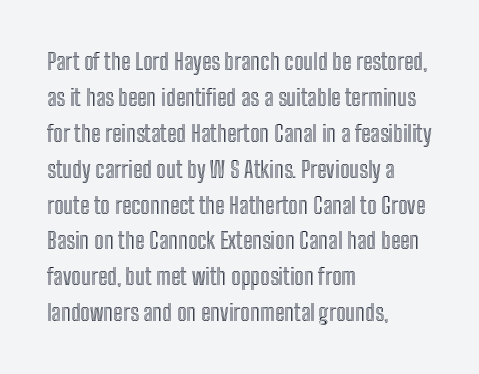
The passage shown has conventional tracking throughout. The axis of the letterforms is exactly vertical. In CSS terms this would be text-align: left. The area under the type is left untouched.
